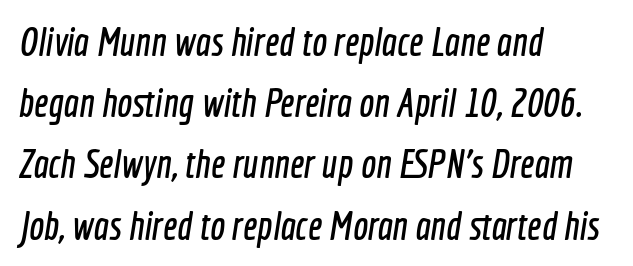
The image shows 40 px condensed sans-serif type; set left-aligned, normal line spacing (1.53x), normal letter spacing, not underlined; a medium x-height.
